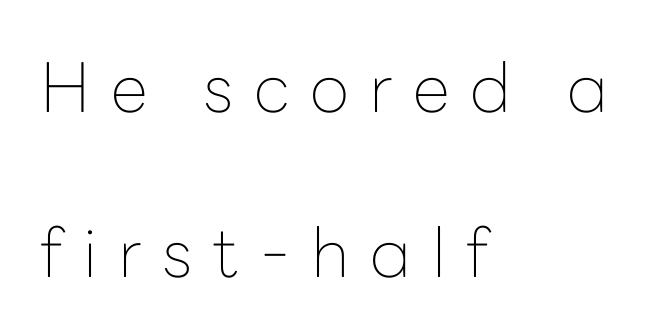
Italic: no, the glyphs are upright roman. Do the characters align in a grid? No, the font is proportional. The tracking reads as deliberately expanded to a designer's eye. The strokes carry an ordinary text weight at most. The passage shown stacks its lines with a broad gap. The setting favours the left margin, as ordinary paragraphs usually do.
